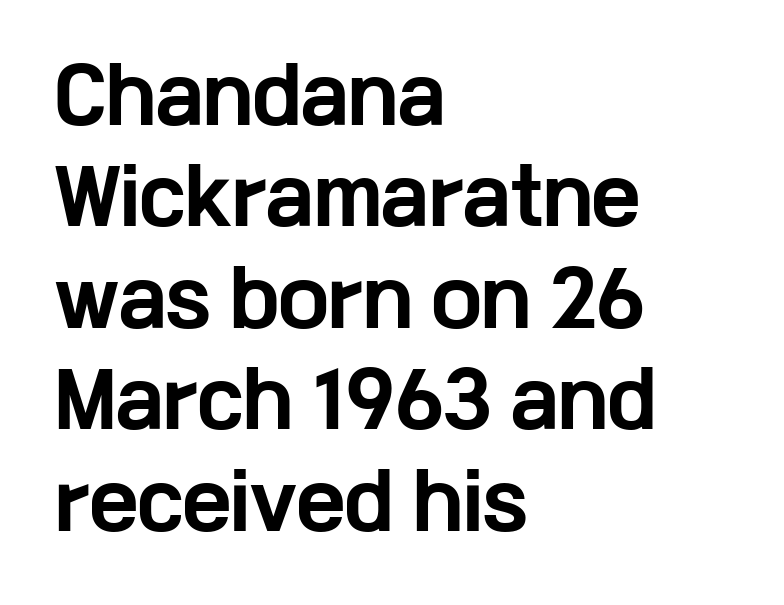
Think of a printed novel: that variable character pitch is what you see here. The type sits square on the baseline with zero lean. To sum up the face: it is a sans, with no serifs. Standard letterfit; no display-style spreading of the glyphs. Any mark beneath the type? The region is blank.
